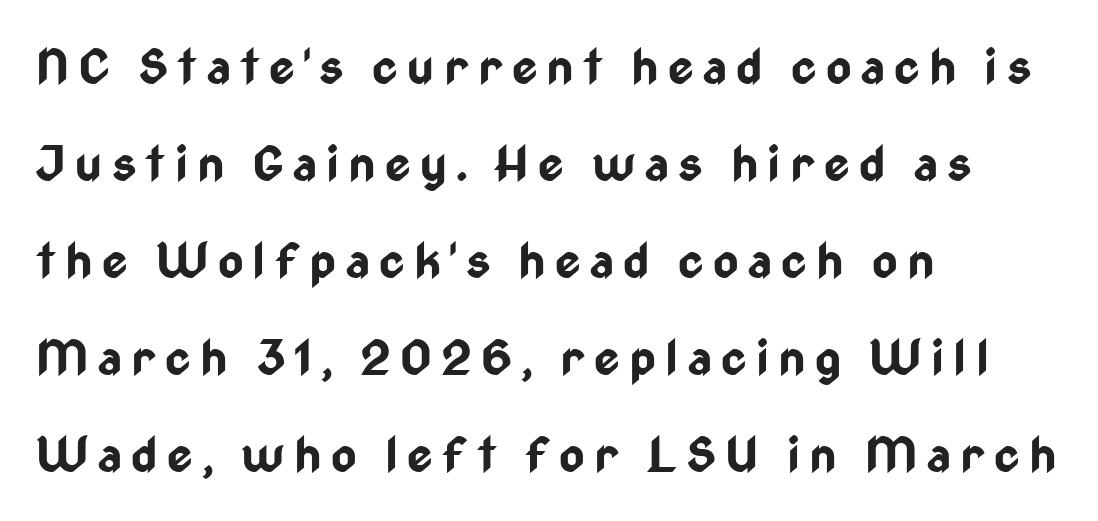
{"serif": "no", "italic": "no", "bold": "yes", "weight": "bold", "width": "condensed", "stroke_contrast": "low", "x_height": "medium", "monospaced": "no", "underline": "no", "align": "left", "line_spacing": "loose", "line_spacing_ratio": 1.98, "glyph_px": 49}
